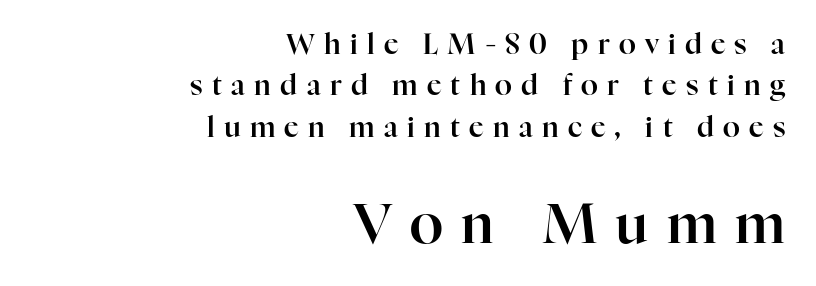
Q: Is the text italic (slanted)? A: No, it is upright.
Q: Is the typeface a serif or a sans-serif typeface? A: Serif.
Q: Is the text underlined? A: No.
Q: How is the paragraph aligned? A: Right-aligned.
Q: Is the spacing between letters normal or unusually wide? A: Unusually wide.
Q: Is the spacing between lines tight, normal or loose? A: Normal.
Q: Which block of text is set in a larger size, the first (top) or the second (bottom)? A: The second (bottom) one.
Q: Width (condensed, normal, or wide)? A: Normal.
Q: Stroke contrast? A: High.
Q: x-height? A: Medium.
Q: Monospaced? A: No.
